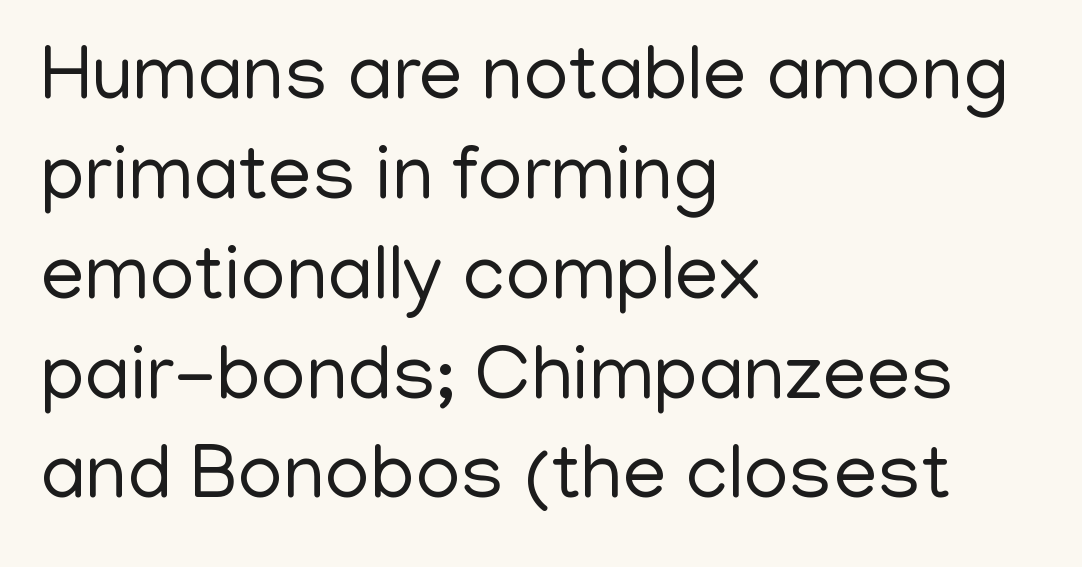
Q: Is the text bold? A: No.
Q: Is the text italic (slanted)? A: No, it is upright.
Q: Is the typeface a serif or a sans-serif typeface? A: Sans-serif.
Q: Is the text underlined? A: No.
Q: How is the paragraph aligned? A: Left-aligned.
Q: Is the spacing between letters normal or unusually wide? A: Normal.
Q: Is the spacing between lines tight, normal or loose? A: Normal.
Q: Width (condensed, normal, or wide)? A: Normal.
Q: Stroke contrast? A: Low.
Q: x-height? A: Medium.
Q: Monospaced? A: No.
